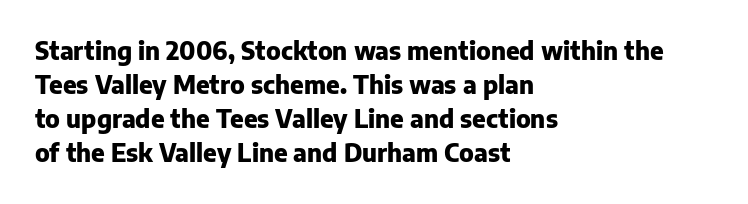
The image shows 24 px bold type, upright; set left-aligned, normal line spacing (1.42x), normal letter spacing, not underlined.
